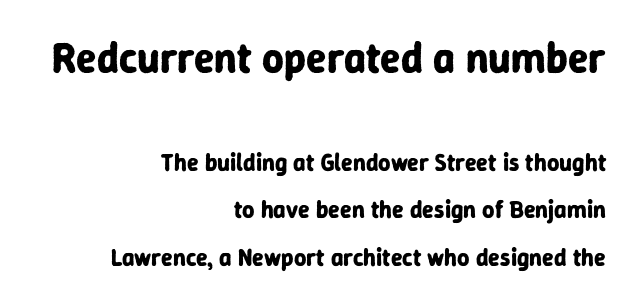
Look at the bottom of the vertical strokes: they stop flat, with no serifs. The type sits square on the baseline with zero lean. Bare-footed words on every line. Successive baselines arrive slowly, with a big drop between each. Here the designer chose a conventional face with non-uniform glyph widths. The ragged edge is on the left, which tells us the setting is flush right.
